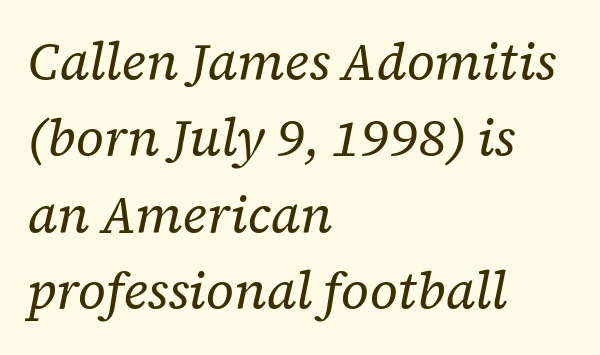
Q: Is the text bold? A: No.
Q: Is the text italic (slanted)? A: Yes, it leans right by about 12 degrees.
Q: Is the typeface a serif or a sans-serif typeface? A: Serif.
Q: Is the text underlined? A: No.
Q: How is the paragraph aligned? A: Left-aligned.
Q: Is the spacing between letters normal or unusually wide? A: Normal.
Q: Is the spacing between lines tight, normal or loose? A: Normal.
Q: Width (condensed, normal, or wide)? A: Normal.
Q: Stroke contrast? A: Low.
Q: x-height? A: Medium.
Q: Monospaced? A: No.
